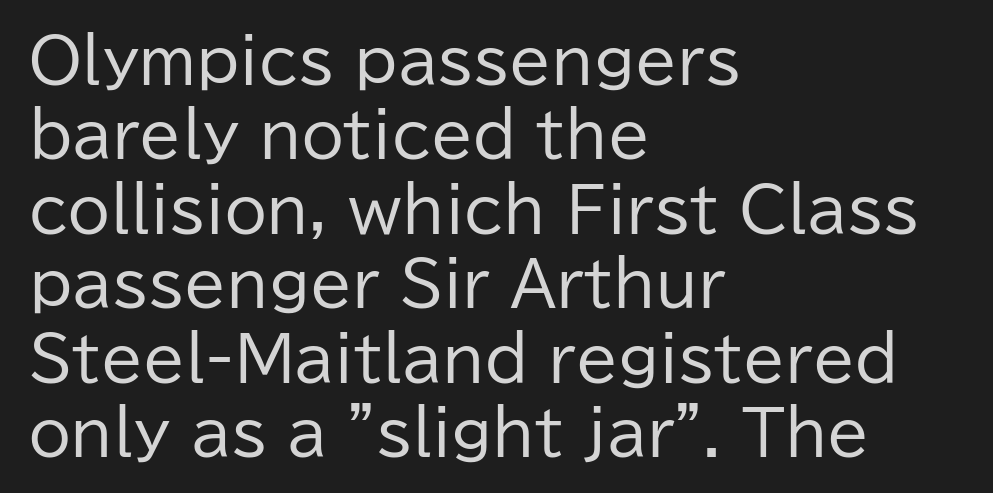
Q: Is the text bold? A: No.
Q: Is the text italic (slanted)? A: No, it is upright.
Q: Is the typeface a serif or a sans-serif typeface? A: Sans-serif.
Q: Is the text underlined? A: No.
Q: How is the paragraph aligned? A: Left-aligned.
Q: Is the spacing between letters normal or unusually wide? A: Normal.
Q: Width (condensed, normal, or wide)? A: Normal.
Q: Stroke contrast? A: Low.
Q: x-height? A: Medium.
Q: Monospaced? A: No.
